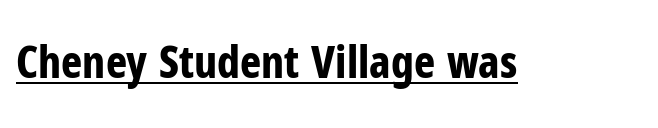
The image shows 45 px bold, condensed sans-serif type, upright; set normal letter spacing, underlined; low stroke contrast and a medium x-height.
